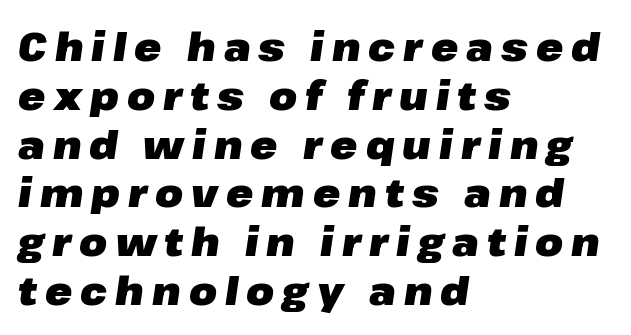
The image shows 40 px heavy type, italic (leaning right); set left-aligned, line spacing 1.22x, unusually wide letter spacing (+0.2 em), not underlined; low stroke contrast and a medium x-height.
